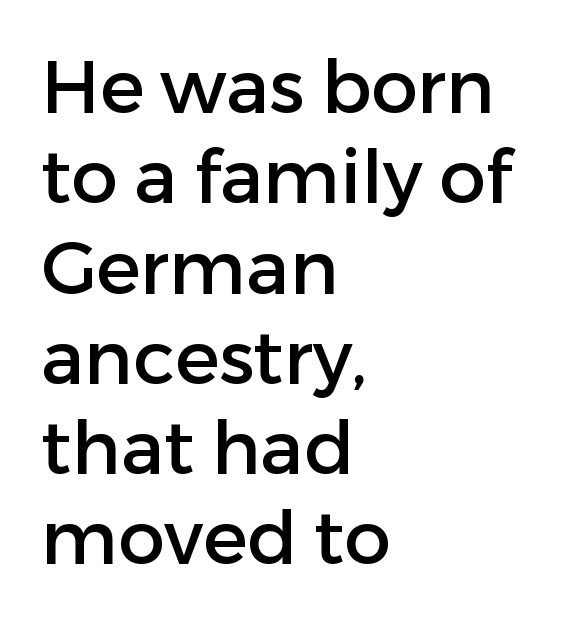
The image shows 74 px sans-serif type, upright; set left-aligned, line spacing 1.22x, normal letter spacing, not underlined; low stroke contrast and a medium x-height.
